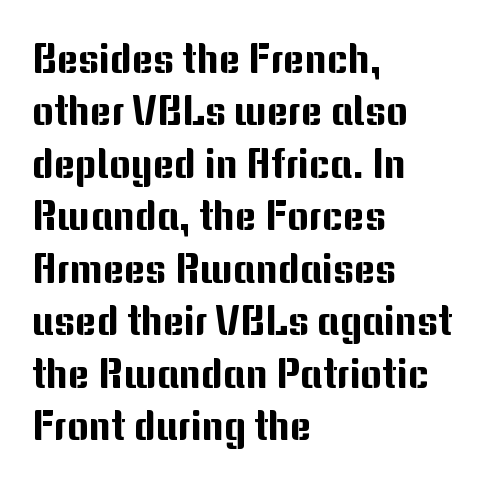
{"serif": "no", "italic": "no", "width": "normal", "stroke_contrast": "medium", "x_height": "medium", "monospaced": "no", "underline": "no", "align": "left", "line_spacing": "normal", "line_spacing_ratio": 1.28, "letter_spacing": "normal", "letter_spacing_em": 0.0, "glyph_px": 41}
